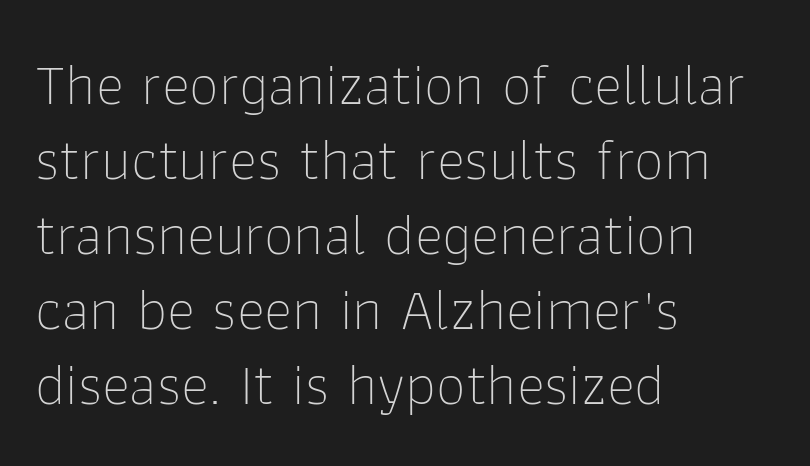
The image shows 60 px thin sans-serif type, upright; set left-aligned, normal line spacing (1.25x), normal letter spacing, not underlined; low stroke contrast and a medium x-height.
